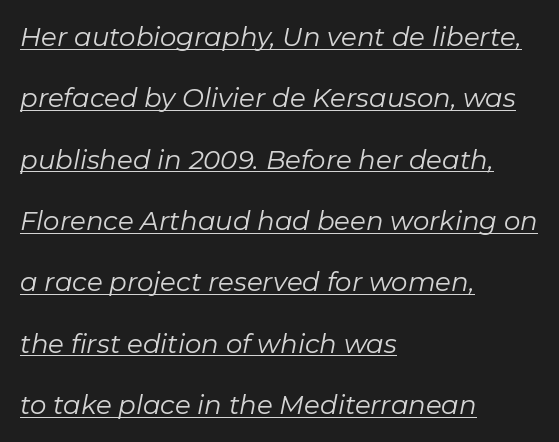
The image shows 26 px text type, italic (leaning right); set left-aligned, loose line spacing (2.36x), normal letter spacing, underlined.
